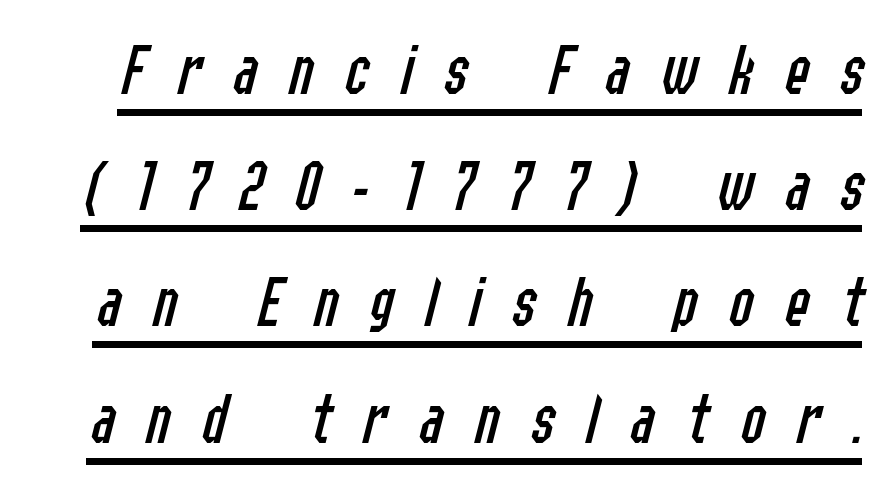
{"italic": "yes", "lean": "right", "slant_degrees": 14, "bold": "no", "weight": "regular", "width": "condensed", "stroke_contrast": "low", "x_height": "medium", "monospaced": "no", "underline": "yes", "line_spacing": "normal", "line_spacing_ratio": 1.57, "letter_spacing": "wide", "letter_spacing_em": 0.42, "glyph_px": 74}
